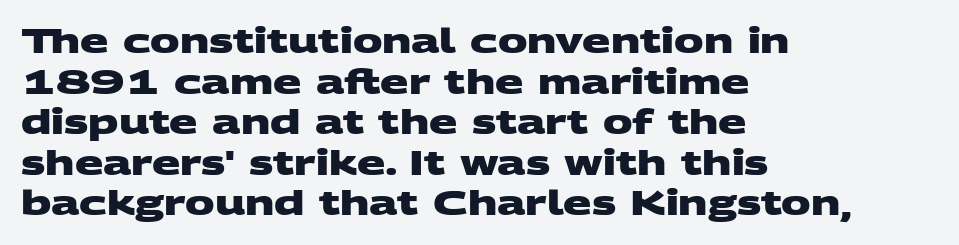
Q: Is the text bold? A: Yes.
Q: Is the typeface a serif or a sans-serif typeface? A: Sans-serif.
Q: Is the text underlined? A: No.
Q: How is the paragraph aligned? A: Left-aligned.
Q: Is the spacing between letters normal or unusually wide? A: Normal.
Q: Width (condensed, normal, or wide)? A: Wide.
Q: Stroke contrast? A: Medium.
Q: x-height? A: Large.
Q: Monospaced? A: No.
